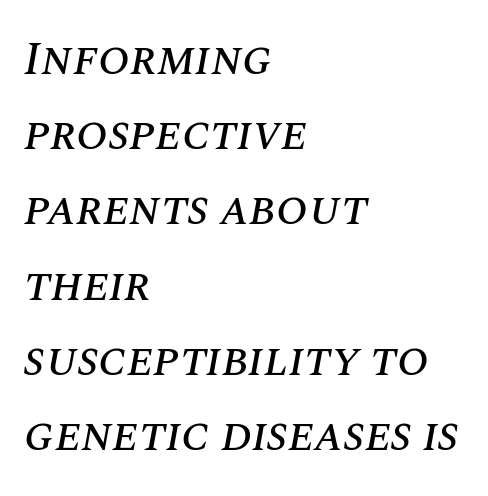
Q: Is the text italic (slanted)? A: Yes, it leans right by about 10 degrees.
Q: Is the text underlined? A: No.
Q: How is the paragraph aligned? A: Left-aligned.
Q: Is the spacing between letters normal or unusually wide? A: Normal.
Q: Is the spacing between lines tight, normal or loose? A: Normal.
Q: Width (condensed, normal, or wide)? A: Normal.
Q: Stroke contrast? A: Medium.
Q: x-height? A: Large.
Q: Monospaced? A: No.
